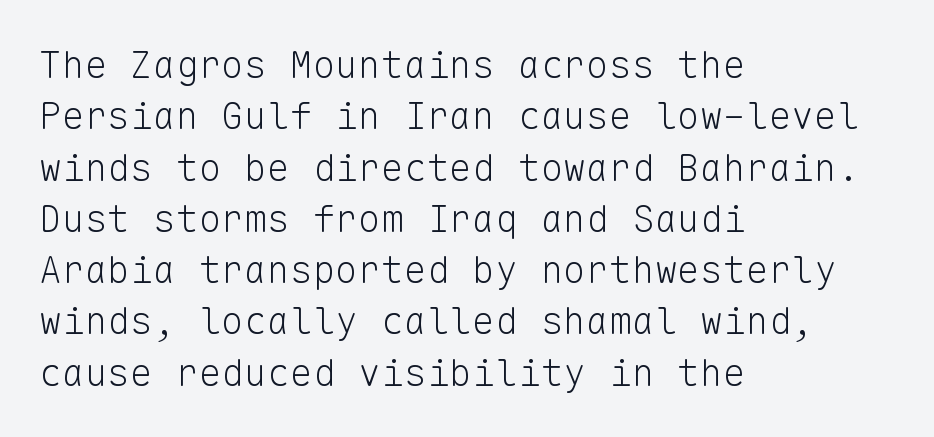
Vertical strokes here are truly vertical. All the whitespace from short lines collects on the right. This is sans-serif lettering, the kind often seen on screens and signage. Nobody drew a line under any word here. Inter-character spacing is left at the font's built-in metrics.
